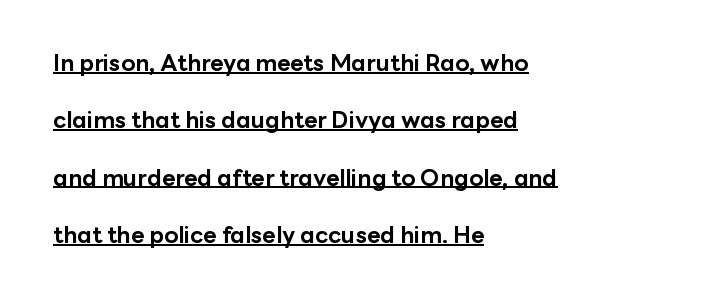
Q: Is the text bold? A: Yes.
Q: Is the text italic (slanted)? A: No, it is upright.
Q: Is the text underlined? A: Yes.
Q: How is the paragraph aligned? A: Left-aligned.
Q: Is the spacing between letters normal or unusually wide? A: Normal.
Q: Is the spacing between lines tight, normal or loose? A: Loose.
